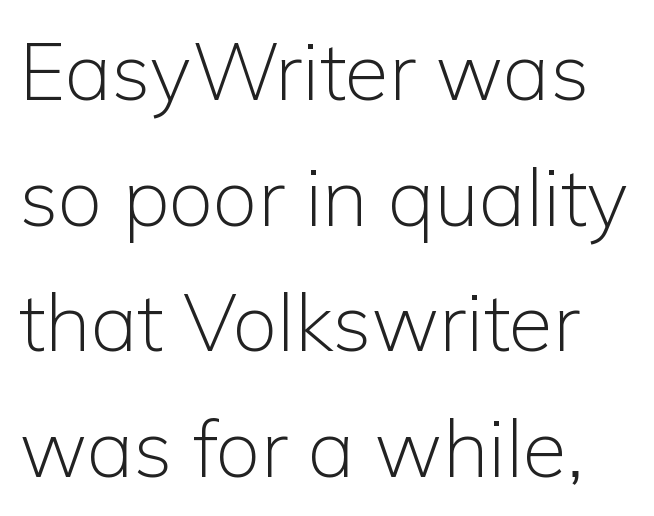
Q: Is the text bold? A: No.
Q: Is the text italic (slanted)? A: No, it is upright.
Q: Is the typeface a serif or a sans-serif typeface? A: Sans-serif.
Q: Is the text underlined? A: No.
Q: Is the spacing between letters normal or unusually wide? A: Normal.
Q: Is the spacing between lines tight, normal or loose? A: Normal.
Q: Width (condensed, normal, or wide)? A: Normal.
Q: Stroke contrast? A: Low.
Q: x-height? A: Medium.
Q: Monospaced? A: No.
